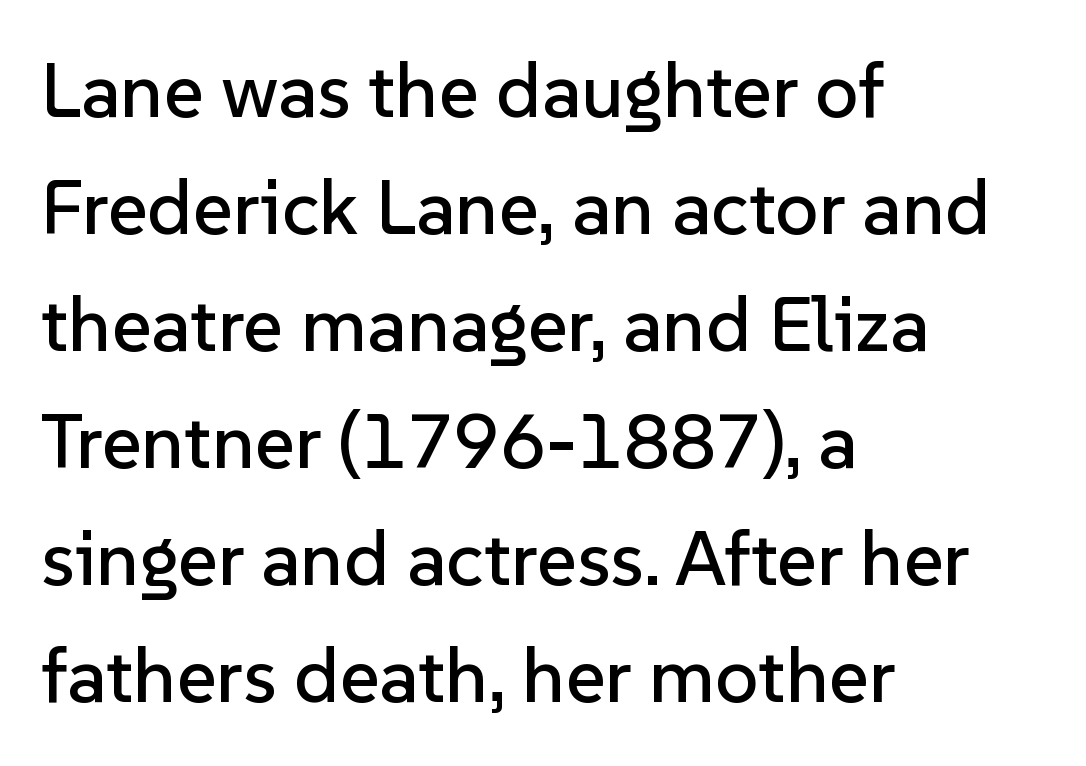
{"serif": "no", "italic": "no", "width": "normal", "stroke_contrast": "low", "x_height": "medium", "monospaced": "no", "underline": "no", "align": "left", "line_spacing": "normal", "line_spacing_ratio": 1.52, "letter_spacing": "normal", "letter_spacing_em": 0.0, "glyph_px": 77}
